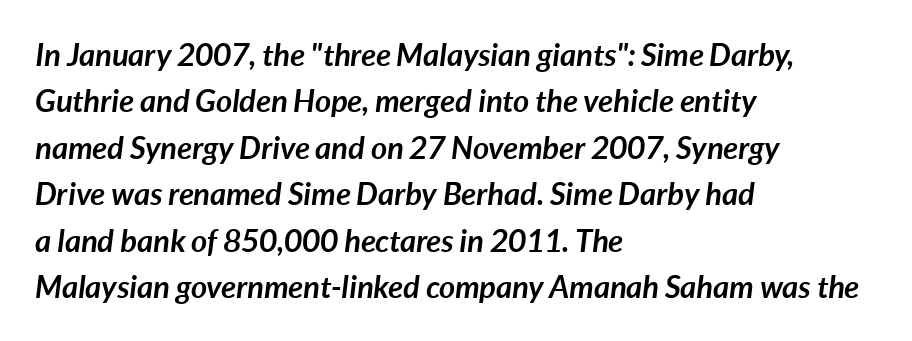
The passage shown is typed in a proportional face where columns would drift. The rendering anchors every line to the left-hand side. Check under the words: just untouched page. Style check: oblique.
